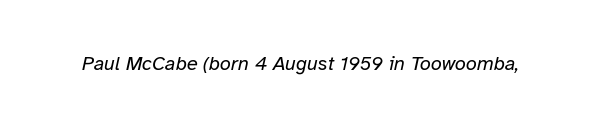
The image shows 20 px text type, italic (leaning right); set normal letter spacing, not underlined.
